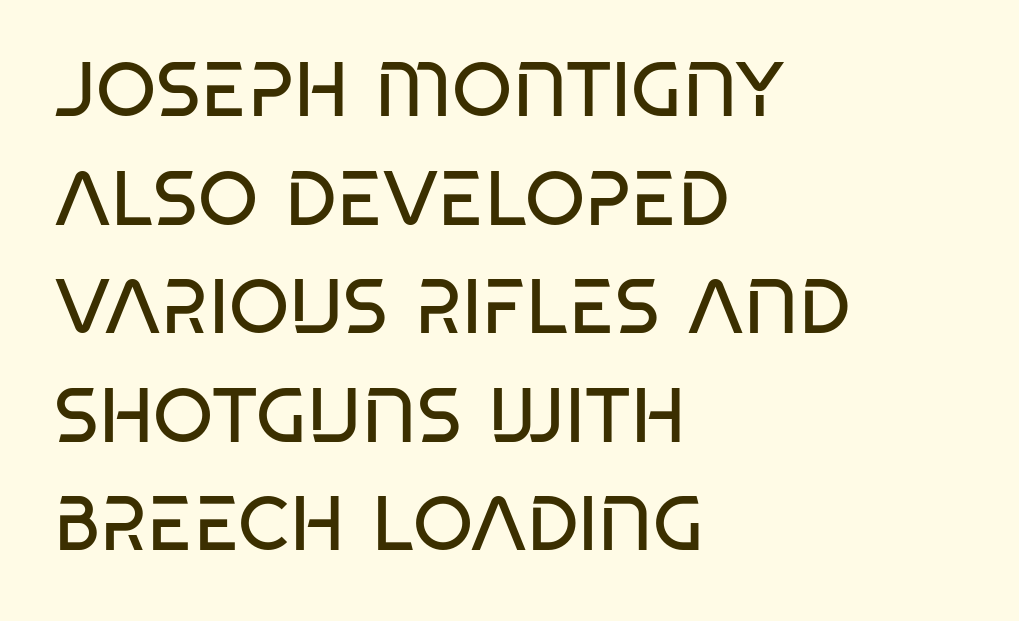
Q: Is the text bold? A: No.
Q: Is the typeface a serif or a sans-serif typeface? A: Sans-serif.
Q: Is the text underlined? A: No.
Q: How is the paragraph aligned? A: Left-aligned.
Q: Is the spacing between letters normal or unusually wide? A: Normal.
Q: Is the spacing between lines tight, normal or loose? A: Normal.
Q: Width (condensed, normal, or wide)? A: Condensed.
Q: Stroke contrast? A: Low.
Q: x-height? A: Large.
Q: Monospaced? A: No.
